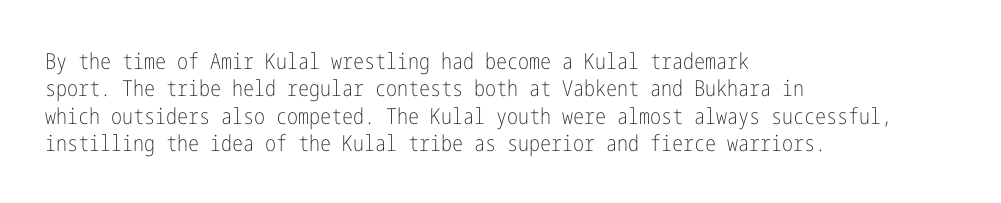
{"italic": "no", "bold": "no", "underline": "no", "align": "left", "line_spacing_ratio": 1.24, "letter_spacing": "normal", "letter_spacing_em": 0.0, "glyph_px": 22}
